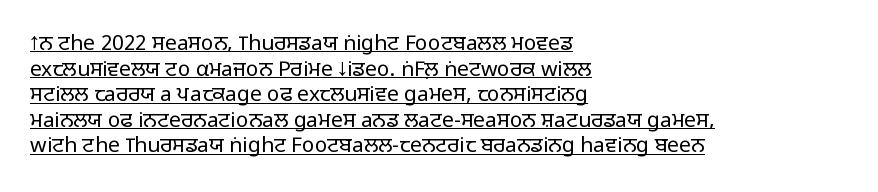
Weight: regular or lighter. The gaps between neighbouring characters are ordinary and unremarkable. Leftover space on each line is placed entirely after the last word. The specimen includes a rule beneath the text block's lines.
